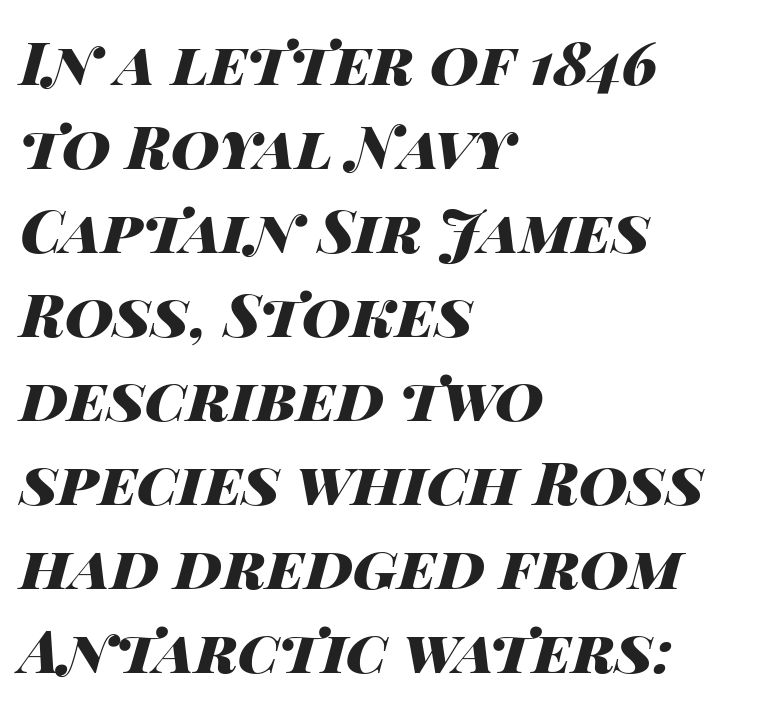
The image shows 60 px heavy, wide type, italic (leaning right); set left-aligned, normal line spacing (1.4x), normal letter spacing, not underlined; high stroke contrast and a large x-height.
